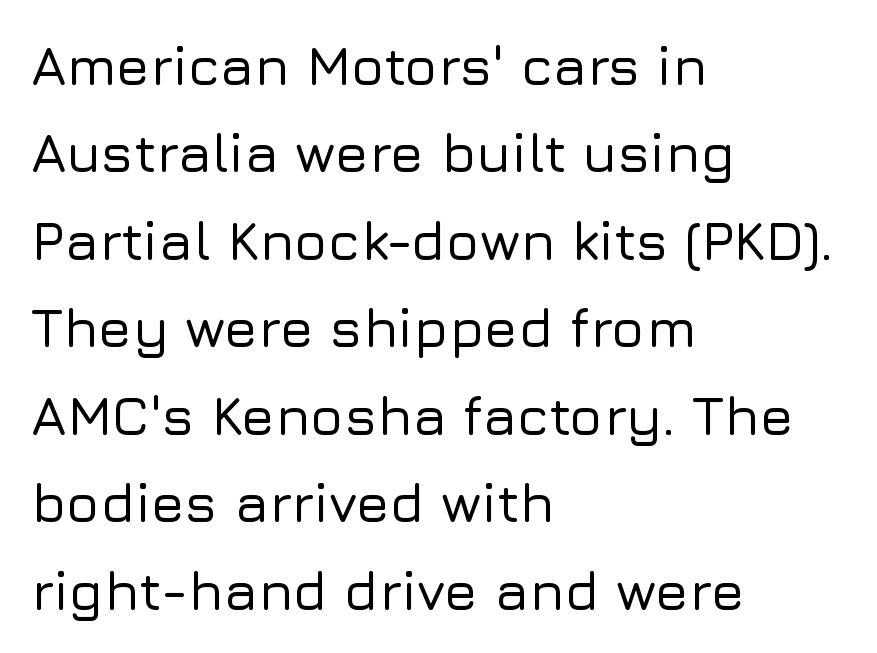
The image shows 55 px sans-serif type, upright; set left-aligned, normal line spacing (1.59x), normal letter spacing, not underlined; low stroke contrast and a medium x-height.
